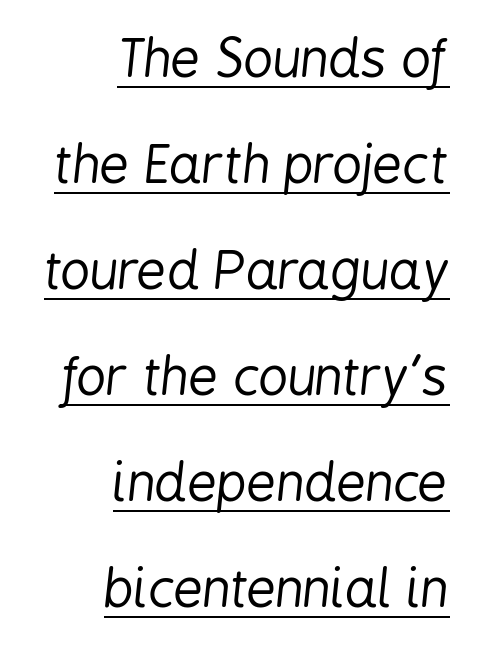
{"italic": "yes", "lean": "right", "slant_degrees": 6, "bold": "no", "weight": "regular", "width": "condensed", "stroke_contrast": "low", "x_height": "medium", "monospaced": "no", "underline": "yes", "align": "right", "line_spacing": "loose", "line_spacing_ratio": 2.04, "letter_spacing": "normal", "letter_spacing_em": 0.0, "glyph_px": 52}
